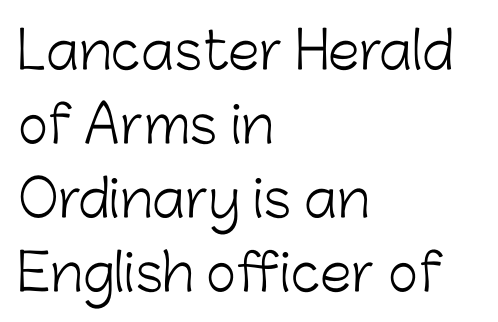
The image shows 51 px light sans-serif type, upright; set left-aligned, normal line spacing (1.45x), normal letter spacing, not underlined; low stroke contrast and a medium x-height.
